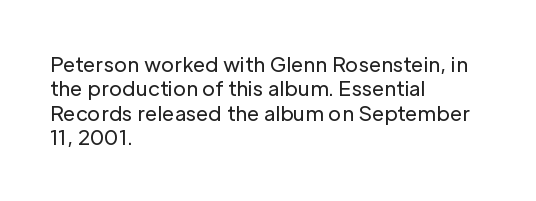
These lines keep a tight, regular rhythm from letter to letter. In CSS terms this would be text-align: left. Weight: in the light-to-regular range. This is roman type, the default non-slanted kind. Decoration check: the copy has no underline.
